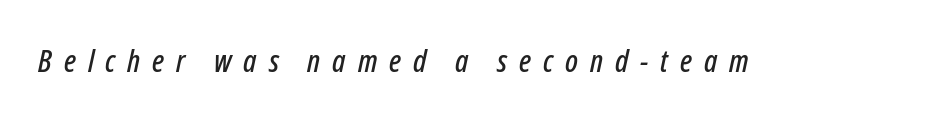
Looking at the ascenders, they clearly lean. The rendering inserts visible extra space after every character. The baseline area is clear. Looks like regular typesetting: each glyph gets only the width it needs.
